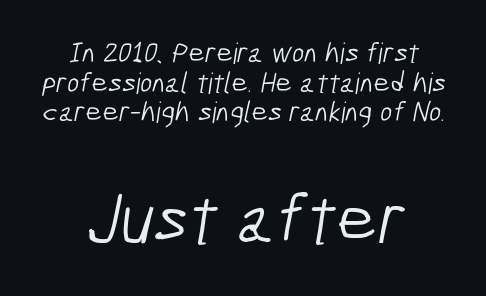
The image shows 72 px light, condensed sans-serif type; set centered, tight line spacing (1.02x), normal letter spacing, not underlined; the second (bottom) block is 2.48x larger; low stroke contrast and a medium x-height.
